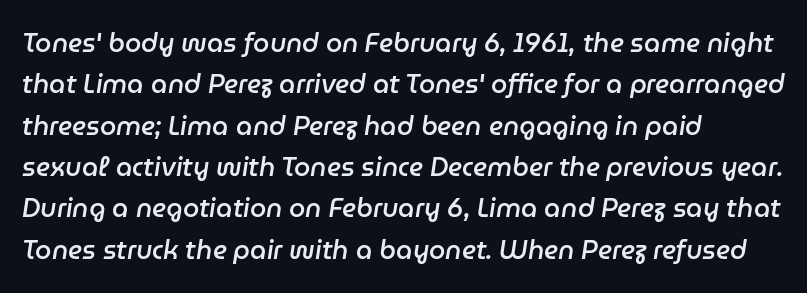
The image shows 26 px text type, italic (leaning right); set left-aligned, normal line spacing (1.59x), normal letter spacing, not underlined.
